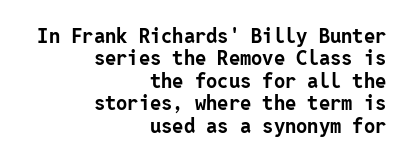
The lettering holds an erect, upright posture throughout. The glyphs have the mass of a bold cut. Casual observation: everything's shoved over to the right. Underlining? Definitely not there. Students, observe: this is what under-led, compact text looks like.
